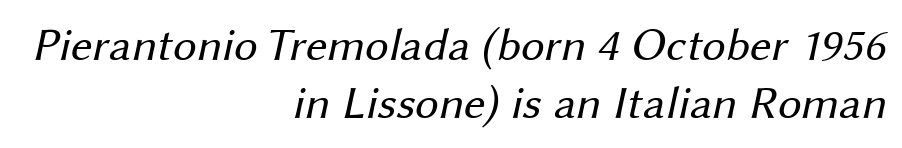
{"serif": "no", "bold": "no", "weight": "regular", "width": "normal", "stroke_contrast": "medium", "x_height": "medium", "monospaced": "no", "underline": "no", "align": "right", "line_spacing_ratio": 1.24, "letter_spacing": "normal", "letter_spacing_em": 0.0, "glyph_px": 47}
